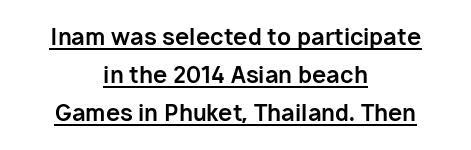
Is the type bold? Yes — the strokes are clearly thick and heavy. This is underlined copy, the kind a proofreader might mark for attention. If you measured baseline to baseline, you'd find a middling distance. Horizontal alignment here is central, giving a formal, balanced look.
